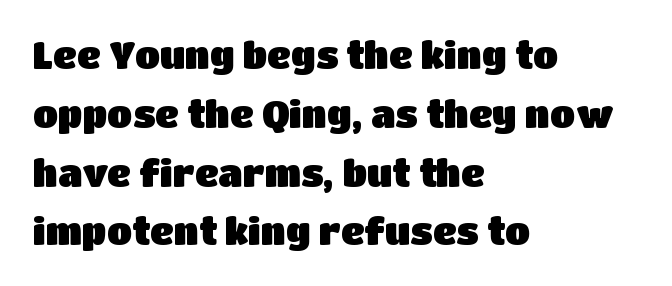
The image shows 37 px sans-serif type, upright; set left-aligned, normal line spacing (1.59x), normal letter spacing, not underlined; low stroke contrast and a large x-height.
